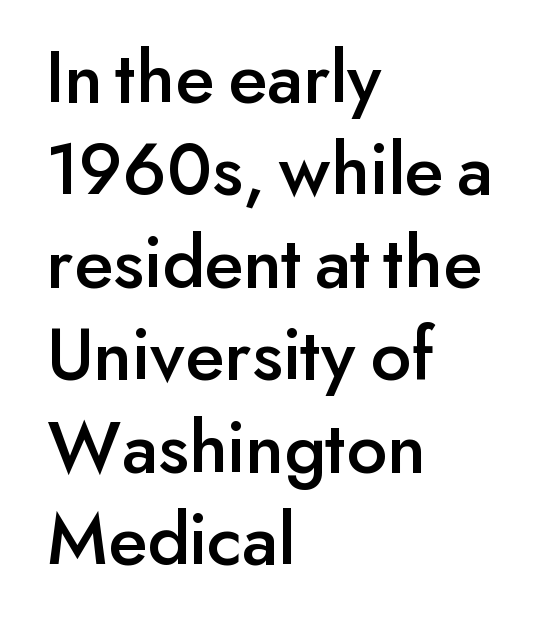
Q: Is the text italic (slanted)? A: No, it is upright.
Q: Is the typeface a serif or a sans-serif typeface? A: Sans-serif.
Q: Is the text underlined? A: No.
Q: How is the paragraph aligned? A: Left-aligned.
Q: Is the spacing between letters normal or unusually wide? A: Normal.
Q: Width (condensed, normal, or wide)? A: Normal.
Q: Stroke contrast? A: Low.
Q: x-height? A: Small.
Q: Monospaced? A: No.
